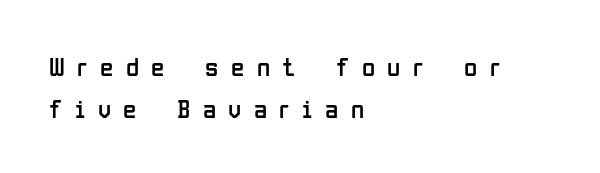
The image shows 27 px text type, upright; set left-aligned, normal line spacing (1.55x), unusually wide letter spacing (+0.46 em), not underlined.
